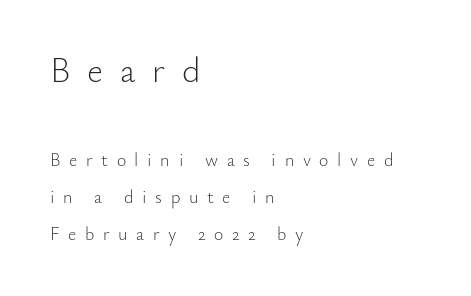
Q: Is the text bold? A: No.
Q: Is the text italic (slanted)? A: No, it is upright.
Q: Is the typeface a serif or a sans-serif typeface? A: Sans-serif.
Q: Is the text underlined? A: No.
Q: How is the paragraph aligned? A: Left-aligned.
Q: Is the spacing between letters normal or unusually wide? A: Unusually wide.
Q: Is the spacing between lines tight, normal or loose? A: Loose.
Q: Which block of text is set in a larger size, the first (top) or the second (bottom)? A: The first (top) one.
Q: Width (condensed, normal, or wide)? A: Normal.
Q: Stroke contrast? A: Low.
Q: x-height? A: Small.
Q: Monospaced? A: No.
